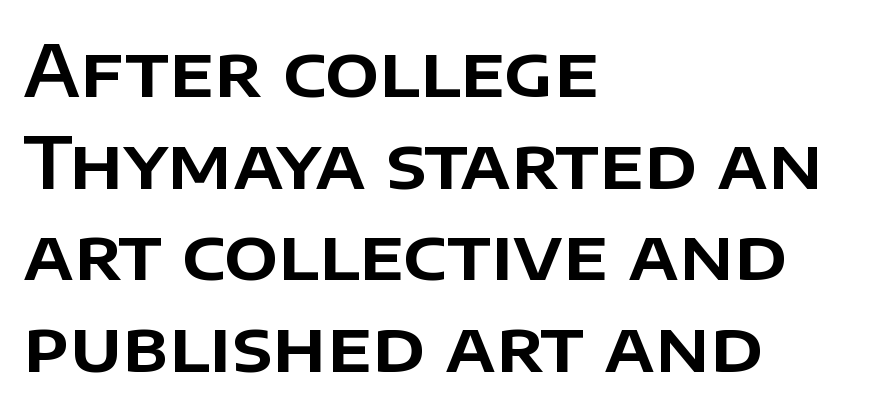
No extra tracking has been applied to these lines. The lines are quadded left. Vertical spacing — default. Quick note: not italic, upright. Nobody drew a line under any word here.
